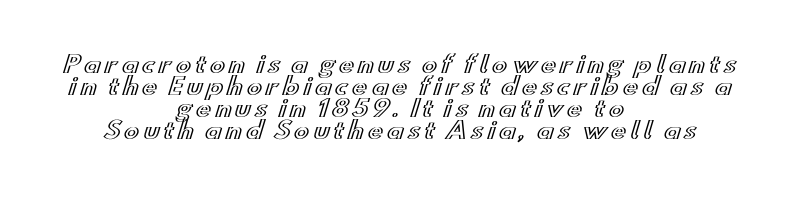
The image shows 23 px text type; set centered, tight line spacing (0.96x), not underlined.
